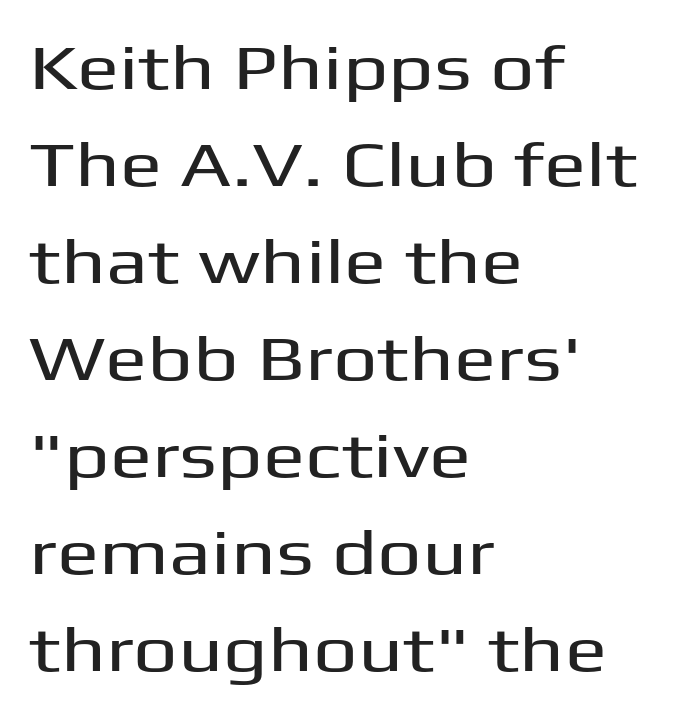
What stands out about the letter spacing? Nothing — it is the standard amount. The zone under the glyphs is completely vacant. Vertical spacing — default. The face used here is proportionally spaced, like ordinary book or web type. A sans-serif font was chosen for this passage.
